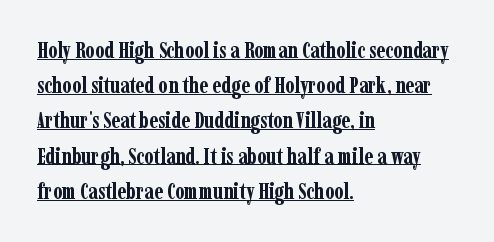
Q: Is the text bold? A: Yes.
Q: Is the text italic (slanted)? A: No, it is upright.
Q: Is the text underlined? A: Yes.
Q: How is the paragraph aligned? A: Left-aligned.
Q: Is the spacing between letters normal or unusually wide? A: Normal.
Q: Is the spacing between lines tight, normal or loose? A: Normal.
